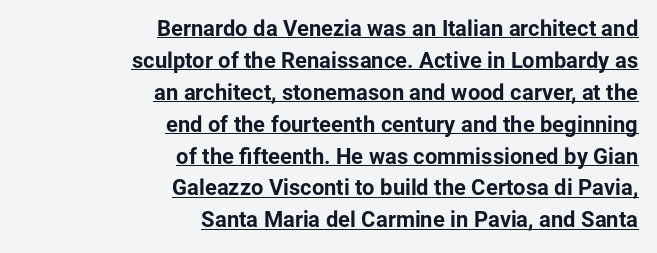
The designer left line spacing at the default. A dark, heavy texture on the line: the type is bold. Students, note that the glyphs here touch the page at normal intervals. This sample uses an upright cut, with every glyph sitting square on the baseline. Horizontally, the lines are justified to the trailing edge only. The specimen includes a rule beneath the text block's lines.
